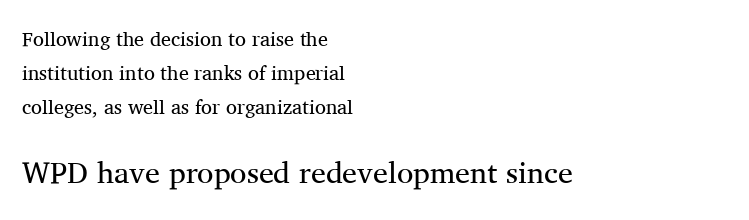
The image shows 30 px regular-weight serif type, upright; set left-aligned, normal line spacing (1.69x), normal letter spacing, not underlined; the second (bottom) block is 1.5x larger; medium stroke contrast and a medium x-height.
